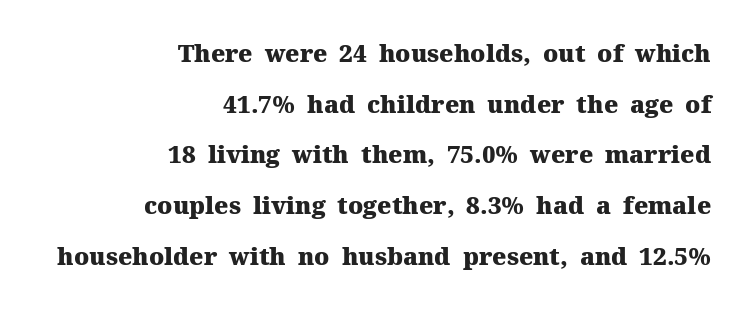
Q: Is the text bold? A: Yes.
Q: Is the text italic (slanted)? A: No, it is upright.
Q: Is the text underlined? A: No.
Q: How is the paragraph aligned? A: Right-aligned.
Q: Is the spacing between letters normal or unusually wide? A: Normal.
Q: Is the spacing between lines tight, normal or loose? A: Loose.
